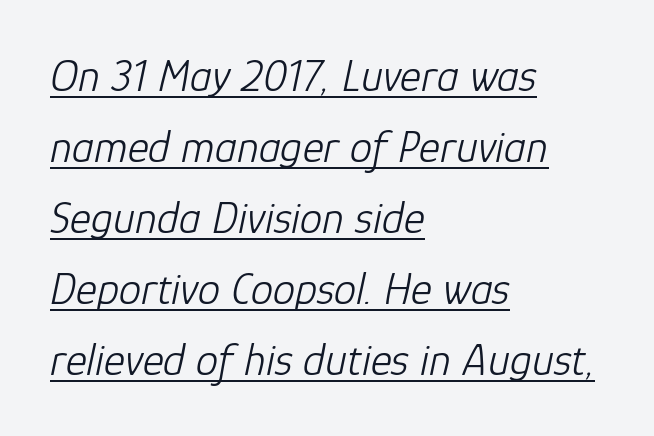
{"italic": "yes", "lean": "right", "slant_degrees": 12, "bold": "no", "weight": "light", "width": "normal", "stroke_contrast": "low", "x_height": "medium", "monospaced": "no", "underline": "yes", "align": "left", "line_spacing": "normal", "line_spacing_ratio": 1.58, "letter_spacing": "normal", "letter_spacing_em": 0.0, "glyph_px": 45}
